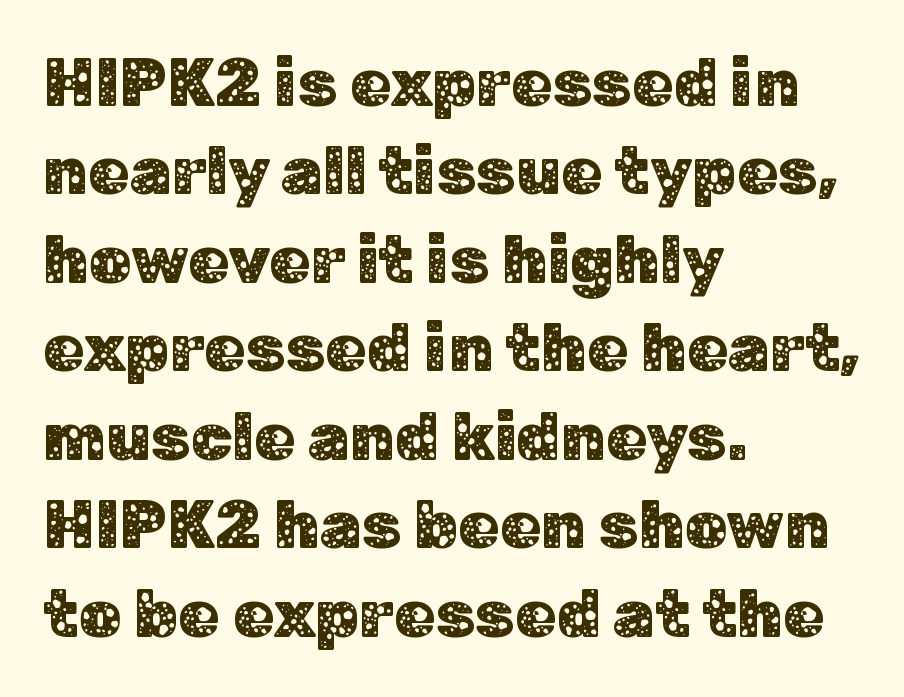
The line-height multiplier appears to be the usual default. You can tell from the bare stems that sans-serif type was used. Posture: straight, roman, zero tilt. Every row of glyphs begins at an identical x-position on the left. The area under the type is left untouched. Looks like regular typesetting: each glyph gets only the width it needs.
